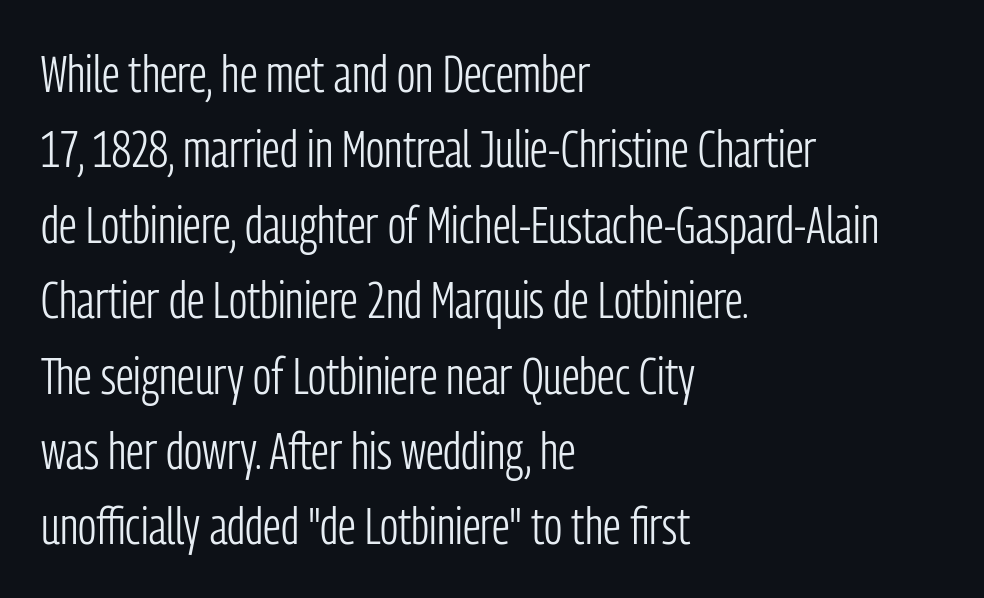
These lines stack with their left ends in a neat column. The letterforms sit shoulder to shoulder at normal distance. Rows of type keep a routine distance in the vertical direction. The letterforms sit at book weight or below. The rendering uses natural spacing where letterforms have individual widths.
